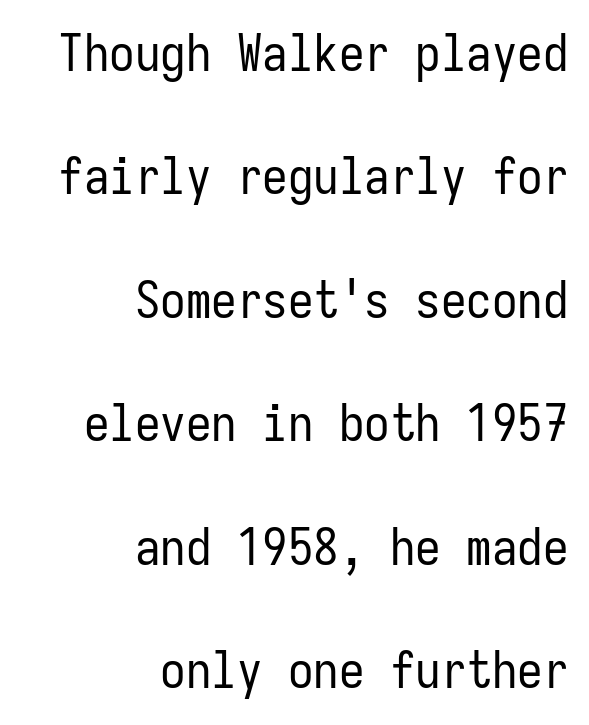
Q: Is the text bold? A: No.
Q: Is the text italic (slanted)? A: No, it is upright.
Q: Is the typeface a serif or a sans-serif typeface? A: Sans-serif.
Q: Is the text underlined? A: No.
Q: How is the paragraph aligned? A: Right-aligned.
Q: Is the spacing between letters normal or unusually wide? A: Normal.
Q: Is the spacing between lines tight, normal or loose? A: Loose.
Q: Width (condensed, normal, or wide)? A: Condensed.
Q: Stroke contrast? A: Low.
Q: x-height? A: Medium.
Q: Monospaced? A: Yes.
